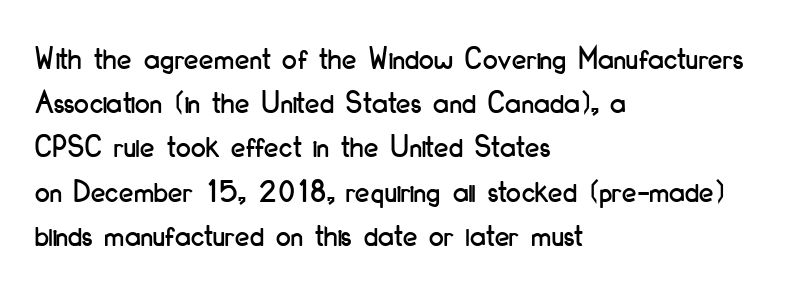
{"serif": "no", "italic": "no", "width": "condensed", "stroke_contrast": "low", "x_height": "small", "monospaced": "no", "underline": "no", "align": "left", "line_spacing": "normal", "line_spacing_ratio": 1.34, "letter_spacing": "normal", "letter_spacing_em": 0.0, "glyph_px": 33}
